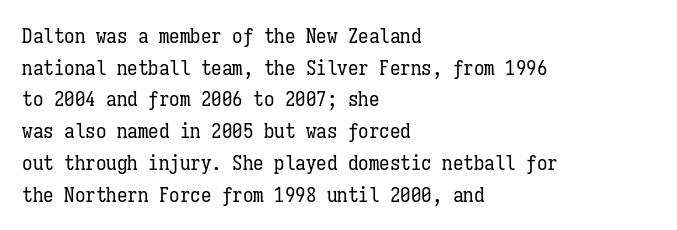
{"italic": "no", "bold": "no", "underline": "no", "align": "left", "line_spacing": "normal", "line_spacing_ratio": 1.51, "letter_spacing": "normal", "letter_spacing_em": 0.0, "glyph_px": 21}
